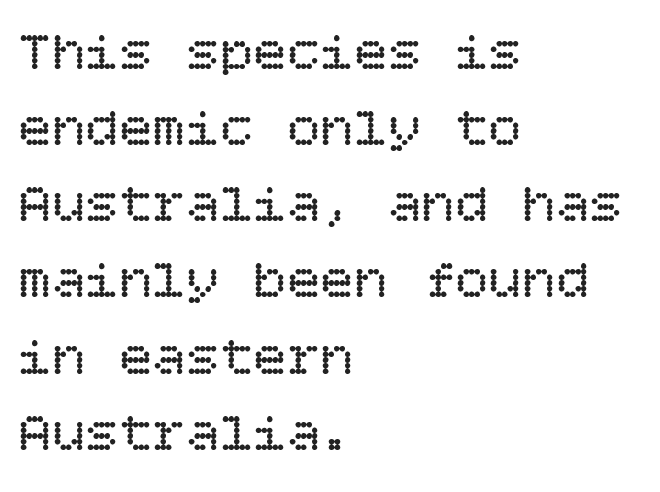
The image shows 56 px regular-weight type, upright; set left-aligned, normal line spacing (1.36x), normal letter spacing, not underlined; low stroke contrast and a large x-height.
